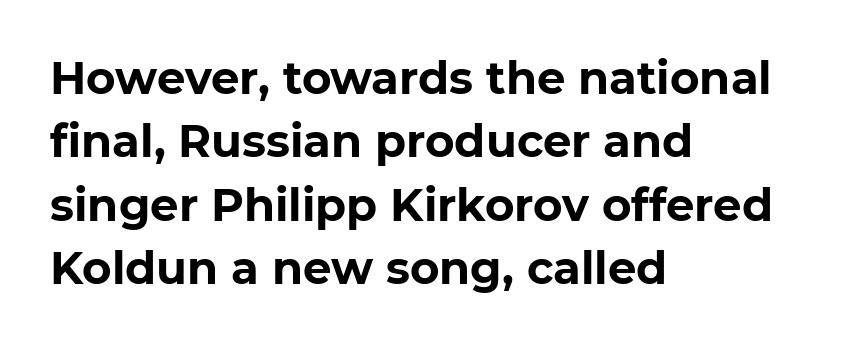
The image shows 45 px bold sans-serif type, upright; set left-aligned, normal line spacing (1.41x), normal letter spacing, not underlined; low stroke contrast and a medium x-height.
